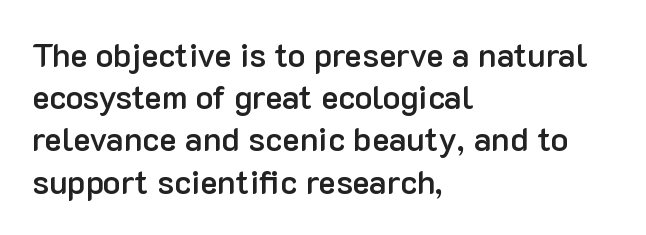
{"serif": "no", "italic": "no", "bold": "semi", "weight": "semibold", "width": "normal", "stroke_contrast": "low", "x_height": "medium", "monospaced": "no", "underline": "no", "align": "left", "line_spacing": "normal", "line_spacing_ratio": 1.28, "letter_spacing": "normal", "letter_spacing_em": 0.0, "glyph_px": 33}
